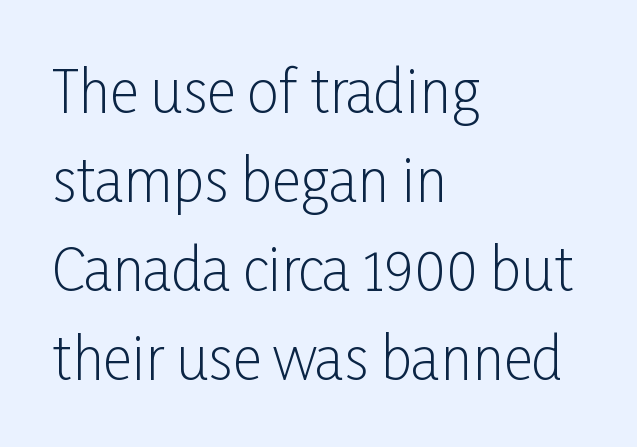
The image shows 57 px light, condensed sans-serif type, upright; set left-aligned, normal line spacing (1.56x), normal letter spacing, not underlined; low stroke contrast and a medium x-height.
